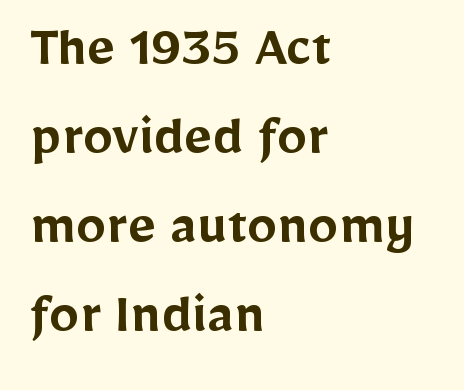
Q: Is the text bold? A: Semi-bold.
Q: Is the text italic (slanted)? A: No, it is upright.
Q: Is the typeface a serif or a sans-serif typeface? A: Sans-serif.
Q: Is the text underlined? A: No.
Q: How is the paragraph aligned? A: Left-aligned.
Q: Is the spacing between letters normal or unusually wide? A: Normal.
Q: Is the spacing between lines tight, normal or loose? A: Normal.
Q: Width (condensed, normal, or wide)? A: Normal.
Q: Stroke contrast? A: Low.
Q: x-height? A: Medium.
Q: Monospaced? A: No.
